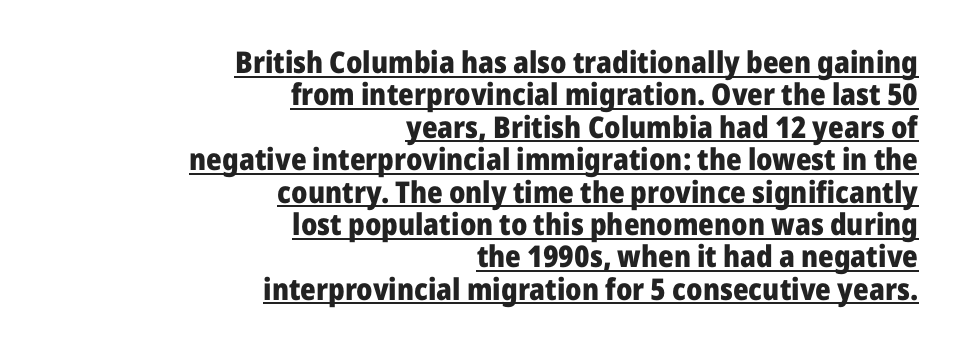
Q: Is the text bold? A: Yes.
Q: Is the text italic (slanted)? A: No, it is upright.
Q: Is the typeface a serif or a sans-serif typeface? A: Sans-serif.
Q: Is the text underlined? A: Yes.
Q: How is the paragraph aligned? A: Right-aligned.
Q: Is the spacing between letters normal or unusually wide? A: Normal.
Q: Is the spacing between lines tight, normal or loose? A: Tight.
Q: Width (condensed, normal, or wide)? A: Normal.
Q: Stroke contrast? A: Low.
Q: x-height? A: Medium.
Q: Monospaced? A: No.
